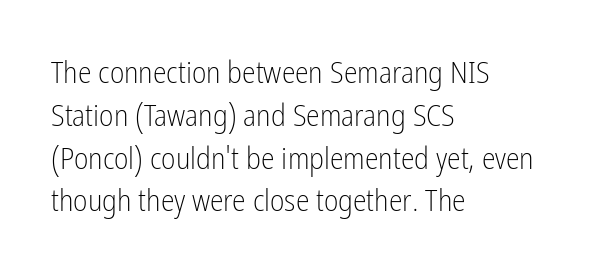
Quick note: underline off. Short note: letters normally spaced. Here the designer chose a conventional face with non-uniform glyph widths. The letters stand straight up with perfectly vertical stems.
